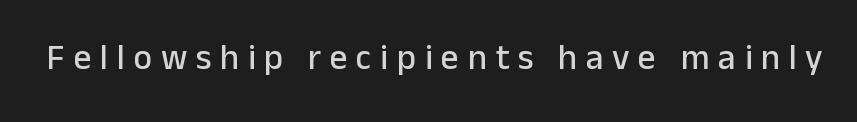
{"serif": "no", "italic": "no", "width": "normal", "stroke_contrast": "low", "x_height": "medium", "monospaced": "no", "underline": "no", "letter_spacing": "wide", "letter_spacing_em": 0.25, "glyph_px": 35}
